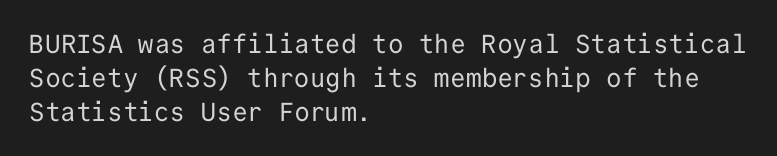
The image shows 26 px text type, upright; set left-aligned, normal line spacing (1.3x), normal letter spacing, not underlined.
